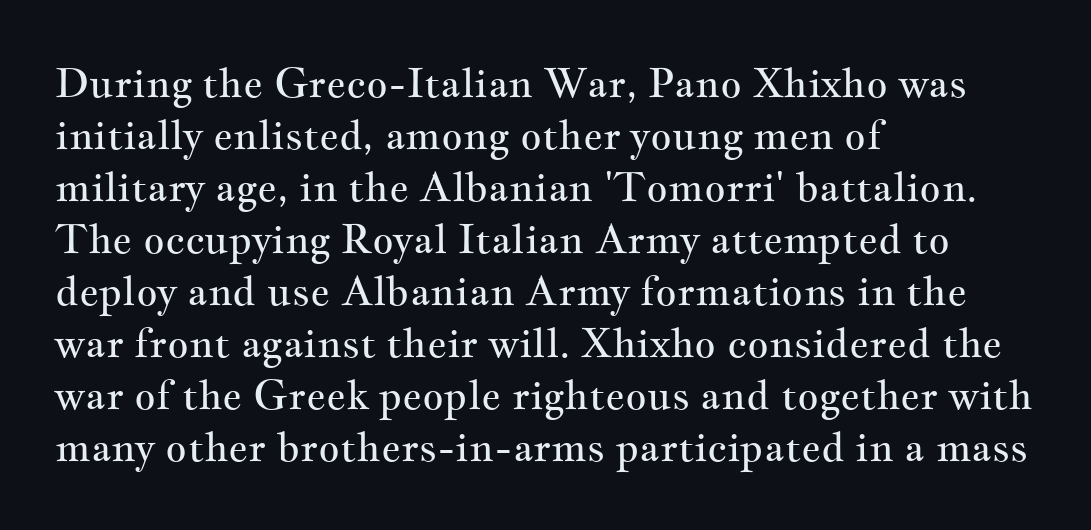
Ordinary non-slanted type is in use. Glance below the letters and you will spot only blank space. Looks like regular typesetting: each glyph gets only the width it needs. The vertical gap from one line to the next is medium. Counters stay open thanks to moderate or lighter strokes. Short note: letters normally spaced.
